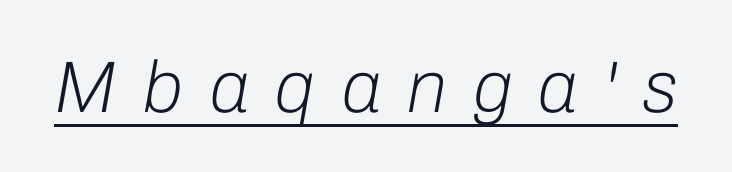
{"italic": "yes", "lean": "right", "slant_degrees": 10, "bold": "no", "weight": "light", "width": "normal", "stroke_contrast": "low", "x_height": "medium", "monospaced": "no", "underline": "yes", "letter_spacing": "wide", "letter_spacing_em": 0.37, "glyph_px": 73}
